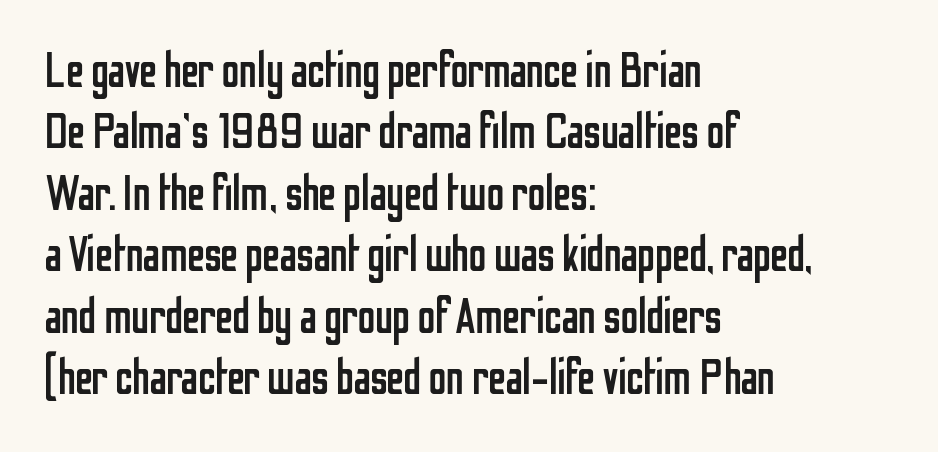
A quiet, ordinary-to-light weight characterises the typeface. This is sans-serif lettering, the kind often seen on screens and signage. Spacing verdict: proportional, widths tailored to each character. Which margin do the lines hug? The left one — the right edge is uneven. Inter-character spacing is left at the font's built-in metrics. The letters stand upright; this is a roman face.
